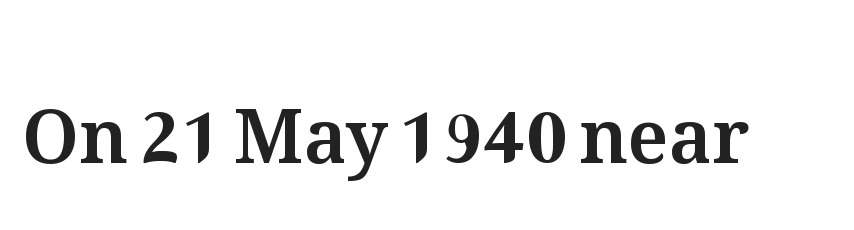
The image shows 74 px text type, upright; set normal letter spacing, not underlined; medium stroke contrast and a medium x-height.
